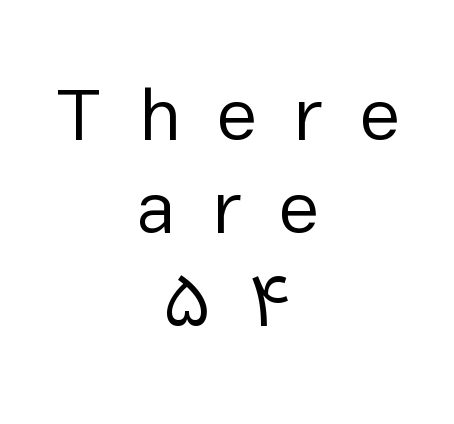
The specimen reads as upright at a glance. Has an underline been added? It has not. Layout note: lines centered. These lines are rendered in a variable-pitch font.
